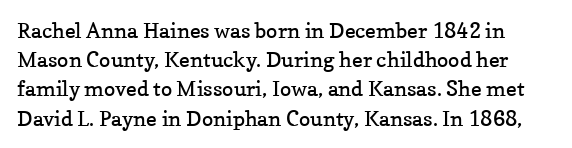
Q: Is the text bold? A: No.
Q: Is the text italic (slanted)? A: No, it is upright.
Q: Is the text underlined? A: No.
Q: Is the spacing between letters normal or unusually wide? A: Normal.
Q: Is the spacing between lines tight, normal or loose? A: Normal.
